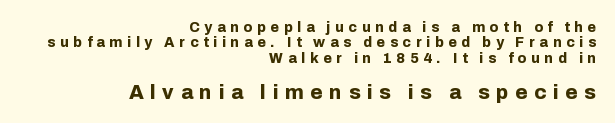
Compared with an ordinary text face, these strokes are far heavier — a full bold. Does the copy run flush right? Yes — the right margin is perfectly even. The lower block of text is set noticeably larger than the block above it. Tracking here is generous; glyphs stand well apart from one another. Upright lettering throughout.
